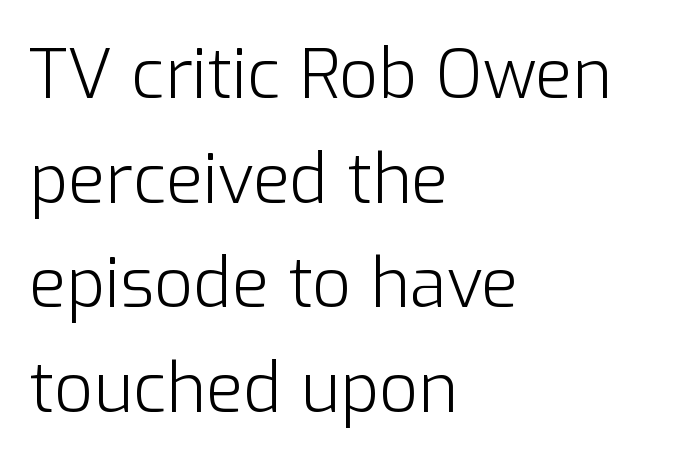
{"serif": "no", "italic": "no", "bold": "no", "weight": "light", "width": "normal", "stroke_contrast": "low", "x_height": "medium", "monospaced": "no", "underline": "no", "align": "left", "line_spacing": "normal", "line_spacing_ratio": 1.54, "letter_spacing": "normal", "letter_spacing_em": 0.0, "glyph_px": 68}
